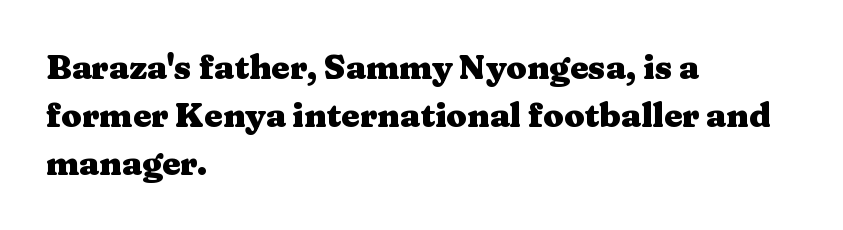
The paragraph has a hard left edge and a soft right edge. Looks like regular typesetting: each glyph gets only the width it needs. Baseline-to-baseline distance is the conventional proportion of letter height. Observe the ordinary spacing: letters are neighbours, not strangers.
